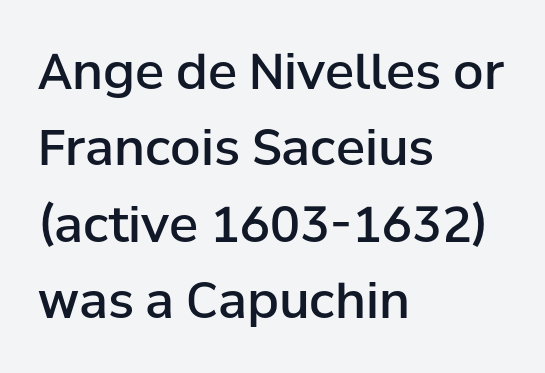
The line-height multiplier appears to be the usual default. No feet cap the strokes, marking this as sans-serif type. Compared with an ordinary text face, these strokes are moderately heavier — a semibold. Rendered with straight, roman letterforms. Typeset ragged right — the left edge is the straight one. Just letters on the line, the space beneath them empty.
